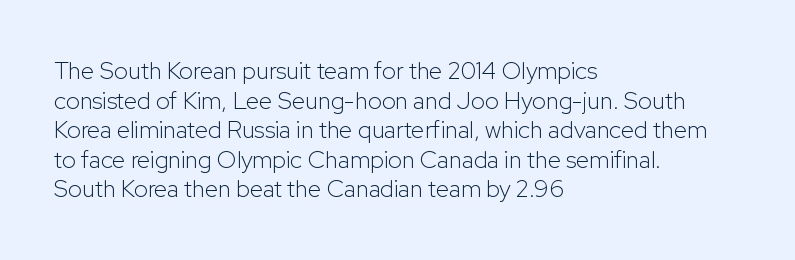
Words appear dense and cohesive because spacing is normal. Stem width sits at or under what a default text font uses. Honestly, there is no underline to notice here at all. The lettering stays uniformly vertical, giving the passage a roman look.
